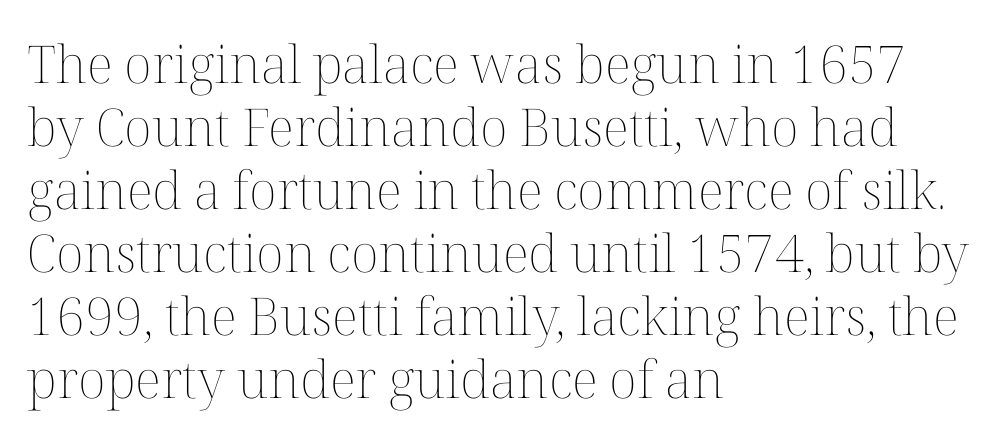
Which margin do the lines hug? The left one — the right edge is uneven. Letters rest on an invisible, unmarked baseline. Italic: no, the glyphs are upright roman. Between one letter and the next there's only the usual sliver of space.
